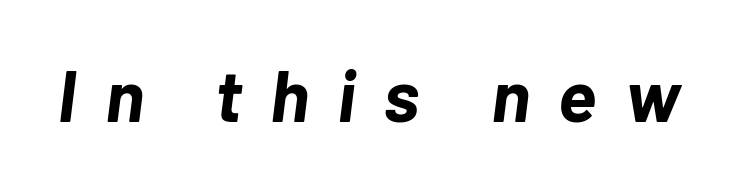
{"italic": "yes", "lean": "right", "slant_degrees": 7, "bold": "yes", "weight": "bold", "width": "normal", "stroke_contrast": "low", "x_height": "medium", "monospaced": "no", "underline": "no", "letter_spacing": "wide", "letter_spacing_em": 0.39, "glyph_px": 73}
